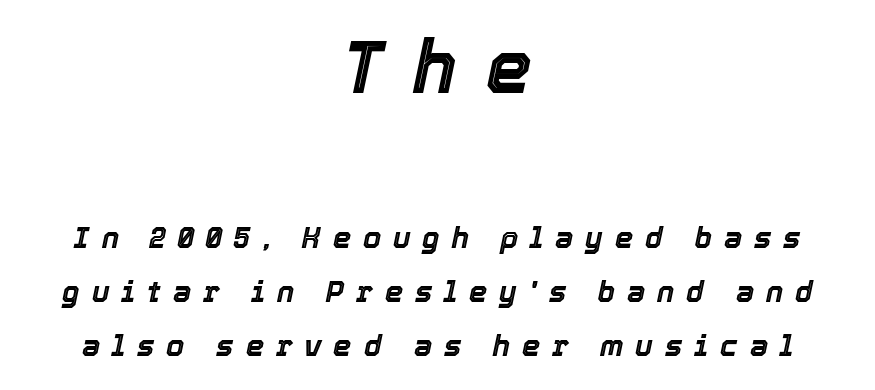
The image shows 73 px text type, italic (leaning right); set centered, line spacing 1.86x, unusually wide letter spacing (+0.41 em), not underlined; the first (top) block is 2.52x larger; a medium x-height.
